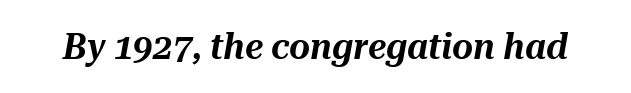
The image shows 36 px text type, italic (leaning right); set normal letter spacing, not underlined; medium stroke contrast and a medium x-height.
